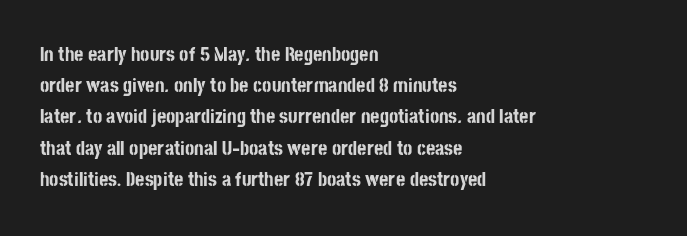
The image shows 20 px bold type, upright; set left-aligned, normal line spacing (1.56x), normal letter spacing, not underlined.
